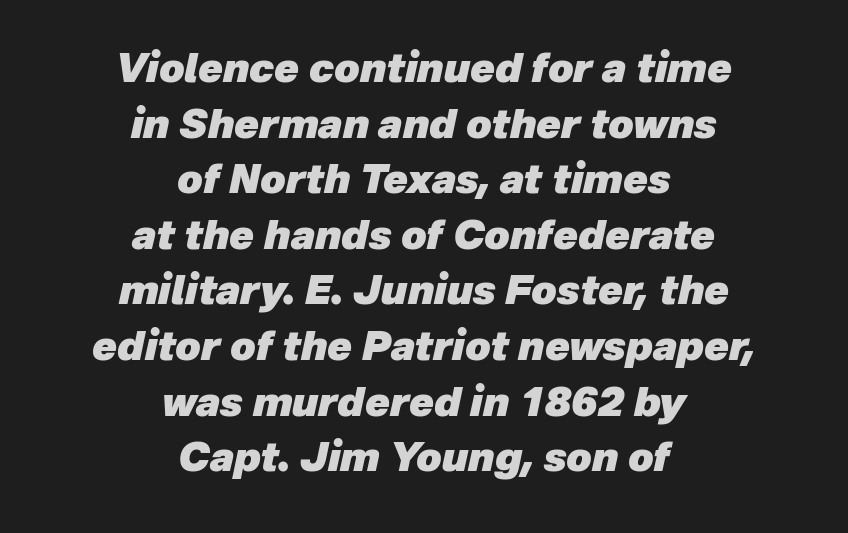
Q: Is the text bold? A: Yes.
Q: Is the text italic (slanted)? A: Yes, it leans right by about 12 degrees.
Q: Is the text underlined? A: No.
Q: How is the paragraph aligned? A: Centered.
Q: Is the spacing between letters normal or unusually wide? A: Normal.
Q: Is the spacing between lines tight, normal or loose? A: Normal.
Q: Width (condensed, normal, or wide)? A: Normal.
Q: Stroke contrast? A: Low.
Q: x-height? A: Medium.
Q: Monospaced? A: No.
